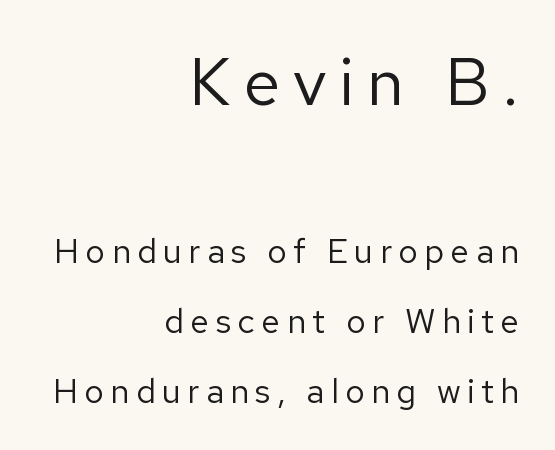
{"serif": "no", "italic": "no", "bold": "no", "weight": "regular", "width": "normal", "stroke_contrast": "low", "x_height": "medium", "monospaced": "no", "underline": "no", "align": "right", "line_spacing": "loose", "line_spacing_ratio": 2.06, "larger_block": "first", "size_ratio": 1.97, "glyph_px": 67}
